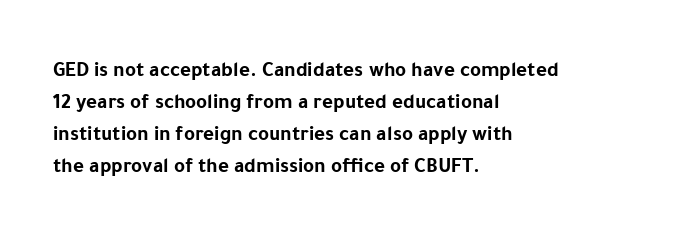
{"italic": "no", "bold": "yes", "underline": "no", "align": "left", "line_spacing": "normal", "line_spacing_ratio": 1.53, "letter_spacing": "normal", "letter_spacing_em": 0.0, "glyph_px": 21}
